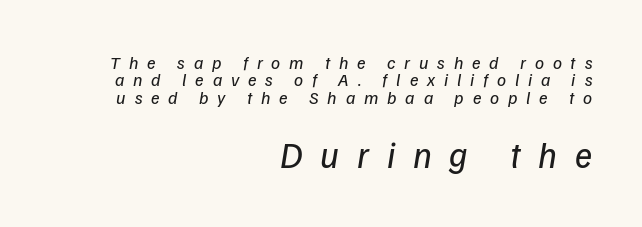
Look at the tracking — it's clearly loosened, letters drifting apart. Is the lower block the larger one? Yes — the lower block carries the bigger type. The text carries the slant typical of an italic or oblique font. Counters stay open thanks to moderate or lighter strokes.
